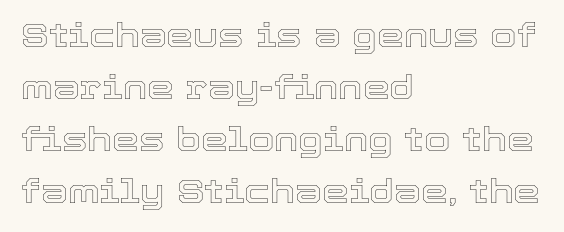
Look at the tracking — it's just the regular setting, nothing added. This block has exactly the height ordinary leading produces. Honestly, there is no underline to notice here at all. Tall strokes in this sample are plumb rather than angled.
